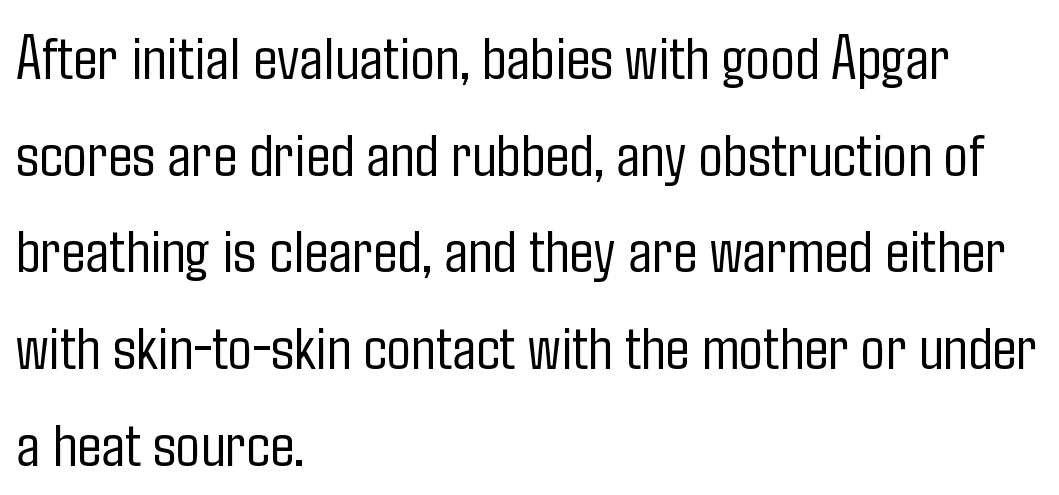
The type is set solid horizontally, with unmodified tracking. The text was rendered using a sans face with plain stroke endings. Posture: vertical. This sample is left-justified, so line endings fall wherever the words run out. Spacing verdict: proportional, widths tailored to each character.
